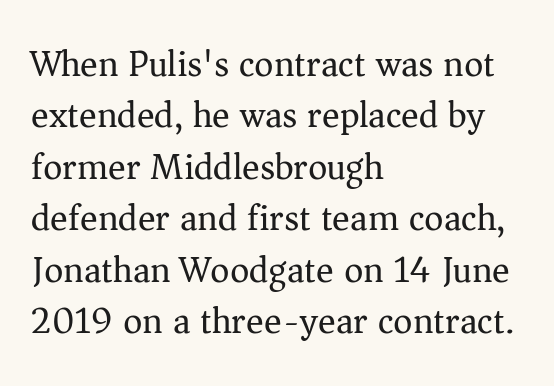
{"serif": "yes", "italic": "no", "bold": "no", "weight": "regular", "width": "normal", "stroke_contrast": "medium", "x_height": "medium", "monospaced": "no", "underline": "no", "align": "left", "line_spacing": "normal", "line_spacing_ratio": 1.39, "letter_spacing": "normal", "letter_spacing_em": 0.0, "glyph_px": 37}
